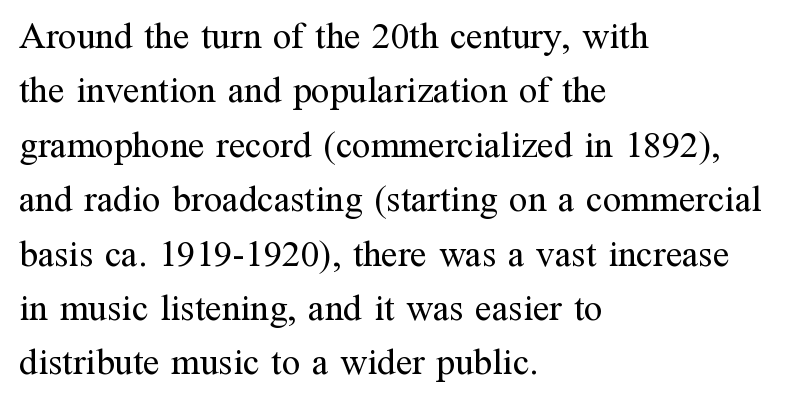
{"serif": "yes", "italic": "no", "bold": "no", "weight": "regular", "width": "normal", "stroke_contrast": "medium", "x_height": "medium", "monospaced": "no", "underline": "no", "align": "left", "line_spacing": "normal", "line_spacing_ratio": 1.47, "letter_spacing": "normal", "letter_spacing_em": 0.0, "glyph_px": 37}
